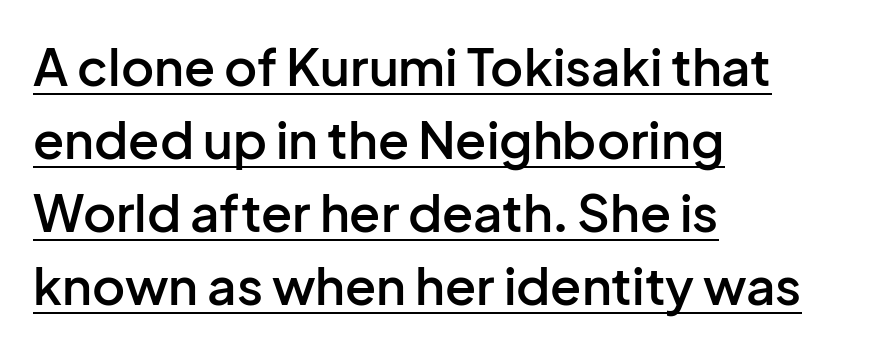
The image shows 51 px semibold sans-serif type, upright; set left-aligned, normal line spacing (1.43x), normal letter spacing, underlined; low stroke contrast and a medium x-height.
